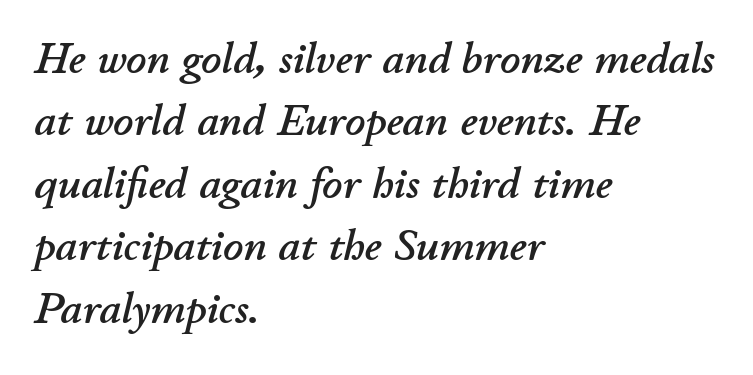
The image shows 44 px text type, italic (leaning right); set left-aligned, normal line spacing (1.42x), normal letter spacing, not underlined; low stroke contrast and a small x-height.
